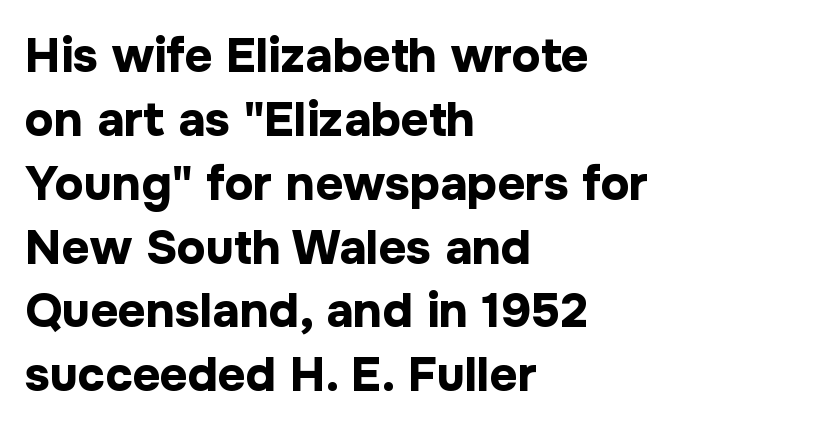
Q: Is the text bold? A: Yes.
Q: Is the text italic (slanted)? A: No, it is upright.
Q: Is the typeface a serif or a sans-serif typeface? A: Sans-serif.
Q: Is the text underlined? A: No.
Q: How is the paragraph aligned? A: Left-aligned.
Q: Is the spacing between letters normal or unusually wide? A: Normal.
Q: Is the spacing between lines tight, normal or loose? A: Normal.
Q: Width (condensed, normal, or wide)? A: Normal.
Q: Stroke contrast? A: Low.
Q: x-height? A: Medium.
Q: Monospaced? A: No.
